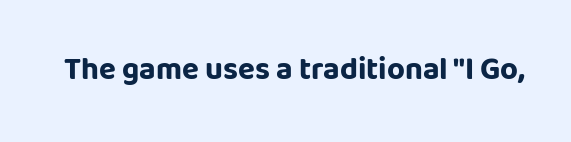
{"serif": "no", "italic": "no", "bold": "yes", "weight": "bold", "width": "normal", "stroke_contrast": "low", "x_height": "large", "monospaced": "no", "underline": "no", "letter_spacing": "normal", "letter_spacing_em": 0.0, "glyph_px": 31}
